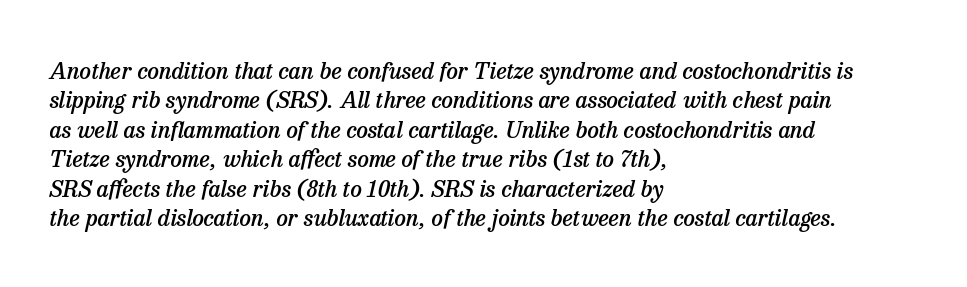
Casual observation: everything's shoved over to the left. Slant detected: the letters are inclined. Does the weight exceed regular? Yes, but only to semibold. Words float on clear page, feet unadorned. Normally led — the rows are evenly, conventionally spaced.
